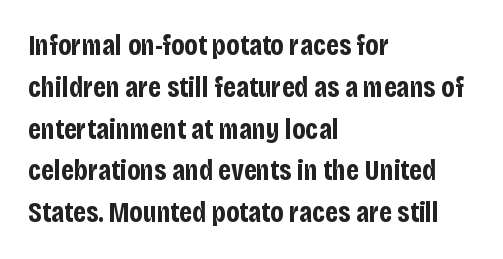
Q: Is the text bold? A: Yes.
Q: Is the text italic (slanted)? A: No, it is upright.
Q: Is the typeface a serif or a sans-serif typeface? A: Sans-serif.
Q: Is the text underlined? A: No.
Q: How is the paragraph aligned? A: Left-aligned.
Q: Is the spacing between letters normal or unusually wide? A: Normal.
Q: Is the spacing between lines tight, normal or loose? A: Normal.
Q: Width (condensed, normal, or wide)? A: Condensed.
Q: Stroke contrast? A: Low.
Q: x-height? A: Large.
Q: Monospaced? A: No.
